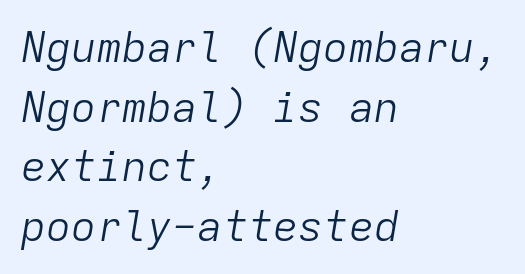
Letters have the restrained weight of plain body copy at most. Left-aligned paragraph, ragged on the right. Every character here occupies the same horizontal width, giving the sample a typewriter-like rhythm. Spacing between characters is what you'd get straight out of the box. The zone under the glyphs is completely vacant. The line-height multiplier appears to be the usual default.
